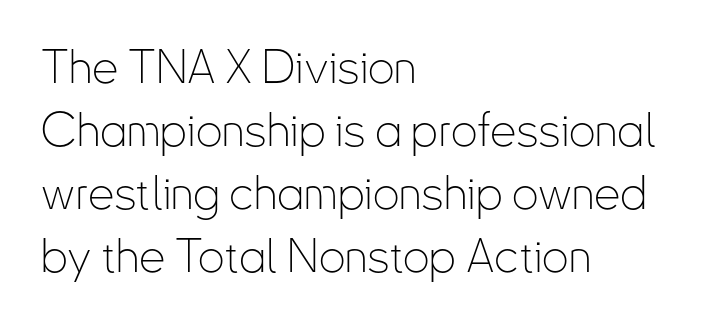
Q: Is the text bold? A: No.
Q: Is the text italic (slanted)? A: No, it is upright.
Q: Is the typeface a serif or a sans-serif typeface? A: Sans-serif.
Q: Is the text underlined? A: No.
Q: How is the paragraph aligned? A: Left-aligned.
Q: Is the spacing between letters normal or unusually wide? A: Normal.
Q: Is the spacing between lines tight, normal or loose? A: Normal.
Q: Width (condensed, normal, or wide)? A: Condensed.
Q: Stroke contrast? A: Low.
Q: x-height? A: Small.
Q: Monospaced? A: No.
